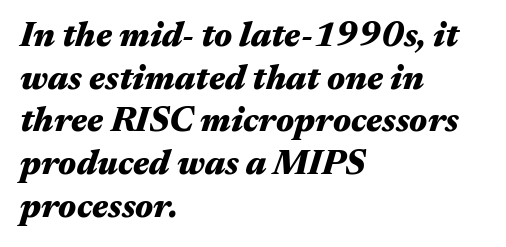
Q: Is the text bold? A: Yes.
Q: Is the text italic (slanted)? A: Yes, it leans right by about 17 degrees.
Q: Is the text underlined? A: No.
Q: How is the paragraph aligned? A: Left-aligned.
Q: Is the spacing between letters normal or unusually wide? A: Normal.
Q: Width (condensed, normal, or wide)? A: Wide.
Q: Stroke contrast? A: Medium.
Q: x-height? A: Medium.
Q: Monospaced? A: No.
